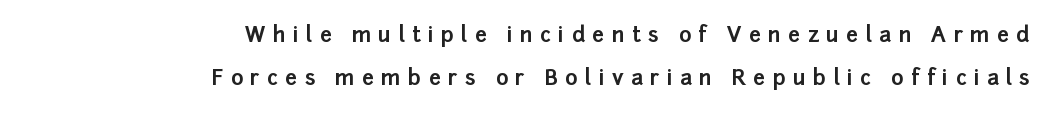
The image shows 21 px bold type, upright; set right-aligned, loose line spacing (2.07x), unusually wide letter spacing (+0.35 em), not underlined.
